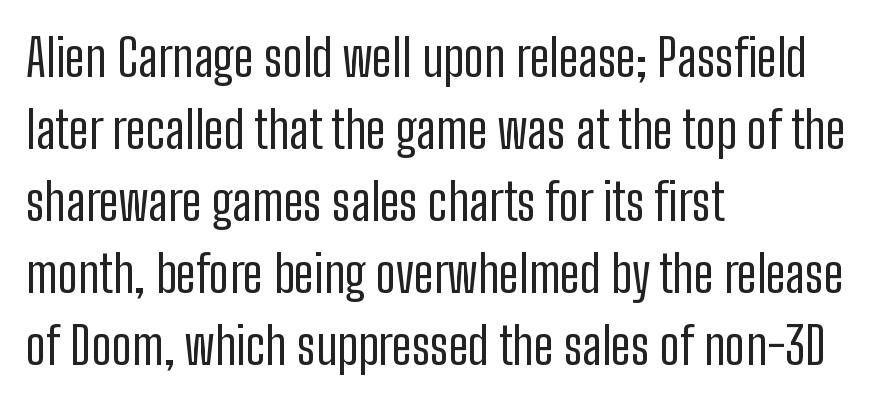
Nobody touched the tracking dial on this one. Underline: absent. The weight would be labelled regular, book, light, or lighter still. Posture: upright roman. The rendering shows plain stroke endings on the letterforms — a sans-serif design.
